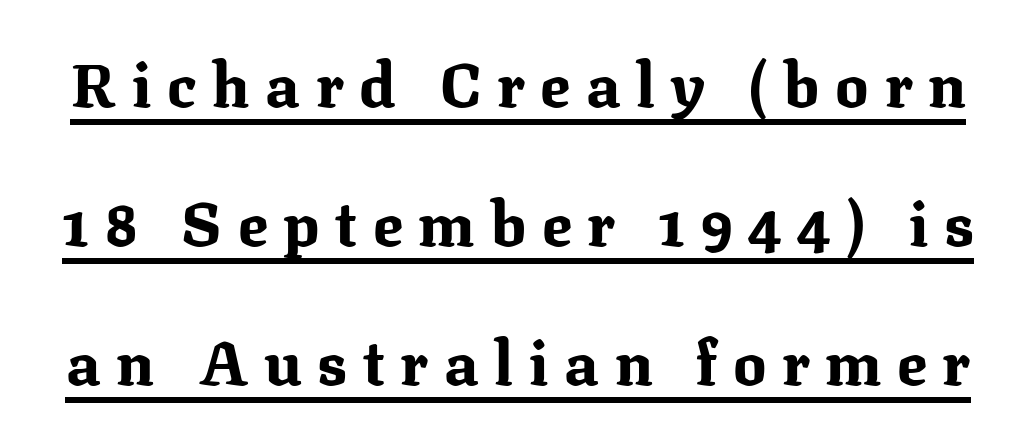
{"serif": "yes", "italic": "no", "bold": "yes", "weight": "bold", "width": "normal", "stroke_contrast": "medium", "x_height": "medium", "monospaced": "no", "underline": "yes", "line_spacing": "loose", "line_spacing_ratio": 2.24, "letter_spacing": "wide", "letter_spacing_em": 0.25, "glyph_px": 62}
